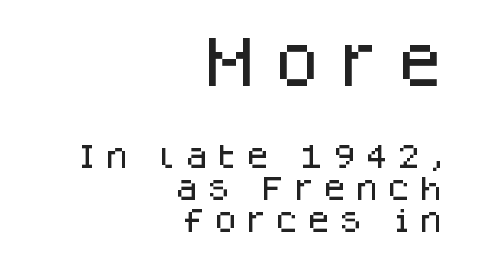
Vertical strokes here are truly vertical. Check where the strokes stop: nothing finishes them off — pure sans. Casual observation: everything's shoved over to the right. Has an underline been added? It has not.
